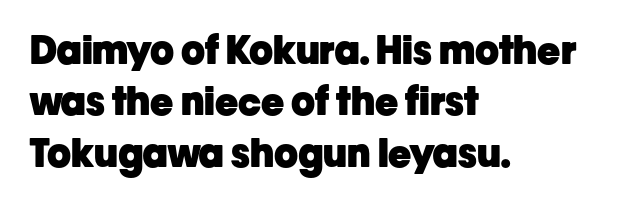
Q: Is the text bold? A: Yes.
Q: Is the text italic (slanted)? A: No, it is upright.
Q: Is the typeface a serif or a sans-serif typeface? A: Sans-serif.
Q: Is the text underlined? A: No.
Q: How is the paragraph aligned? A: Left-aligned.
Q: Is the spacing between letters normal or unusually wide? A: Normal.
Q: Is the spacing between lines tight, normal or loose? A: Normal.
Q: Width (condensed, normal, or wide)? A: Normal.
Q: Stroke contrast? A: Low.
Q: x-height? A: Medium.
Q: Monospaced? A: No.
